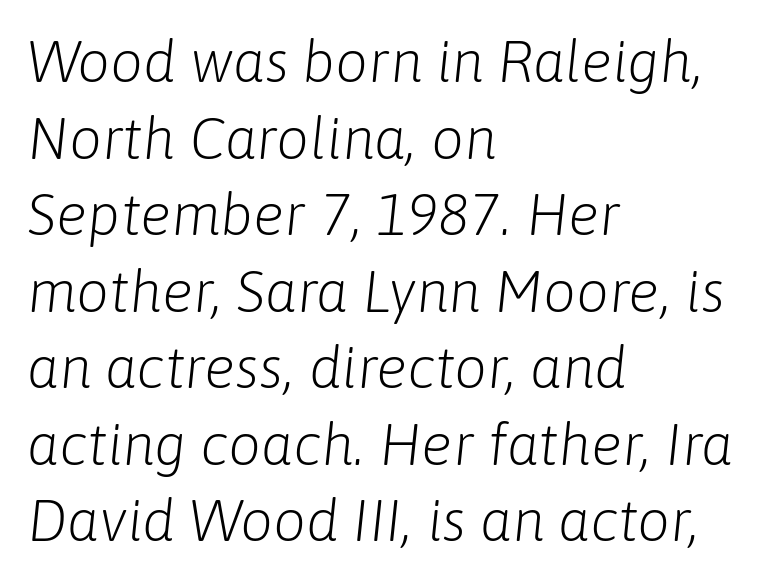
Q: Is the text bold? A: No.
Q: Is the text italic (slanted)? A: Yes, it leans right by about 6 degrees.
Q: Is the text underlined? A: No.
Q: How is the paragraph aligned? A: Left-aligned.
Q: Is the spacing between letters normal or unusually wide? A: Normal.
Q: Is the spacing between lines tight, normal or loose? A: Normal.
Q: Width (condensed, normal, or wide)? A: Normal.
Q: Stroke contrast? A: Low.
Q: x-height? A: Medium.
Q: Monospaced? A: No.
